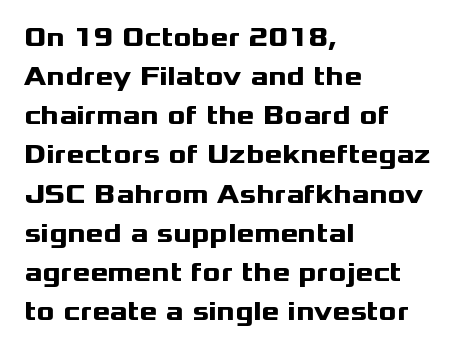
The image shows 27 px bold type, upright; set left-aligned, normal line spacing (1.45x), normal letter spacing, not underlined.
